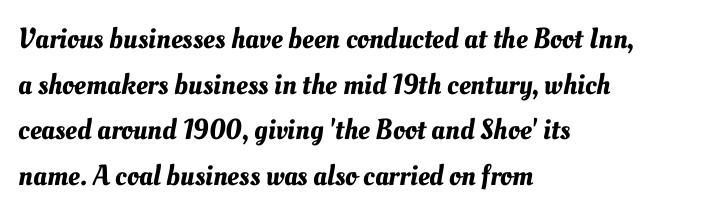
{"width": "normal", "stroke_contrast": "medium", "x_height": "small", "monospaced": "no", "underline": "no", "align": "left", "line_spacing": "normal", "line_spacing_ratio": 1.57, "letter_spacing": "normal", "letter_spacing_em": 0.0, "glyph_px": 29}
